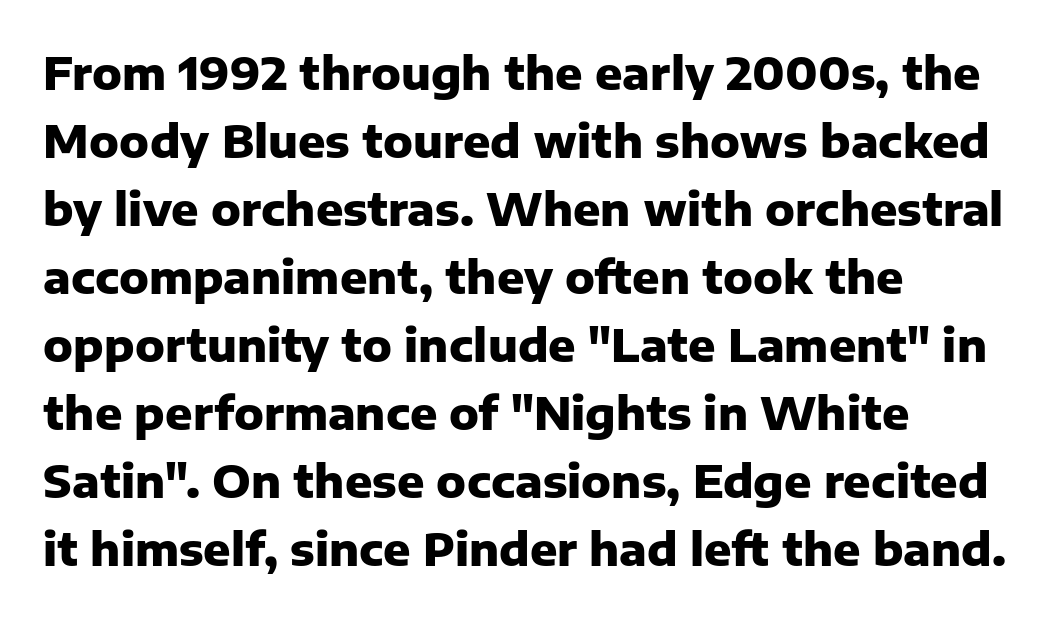
Q: Is the text bold? A: Yes.
Q: Is the text italic (slanted)? A: No, it is upright.
Q: Is the typeface a serif or a sans-serif typeface? A: Sans-serif.
Q: Is the text underlined? A: No.
Q: How is the paragraph aligned? A: Left-aligned.
Q: Is the spacing between letters normal or unusually wide? A: Normal.
Q: Is the spacing between lines tight, normal or loose? A: Normal.
Q: Width (condensed, normal, or wide)? A: Normal.
Q: Stroke contrast? A: Low.
Q: x-height? A: Medium.
Q: Monospaced? A: No.
